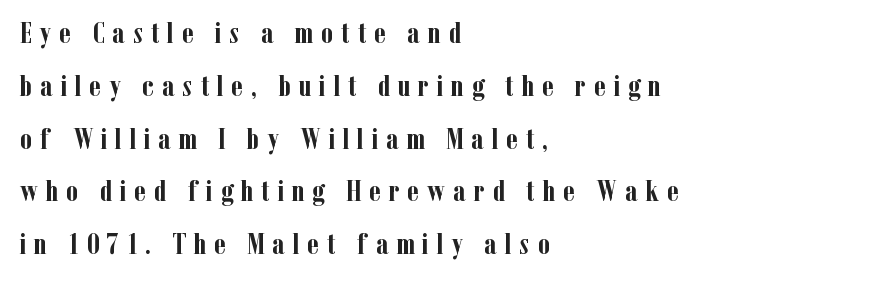
Q: Is the text bold? A: Yes.
Q: Is the text italic (slanted)? A: No, it is upright.
Q: Is the typeface a serif or a sans-serif typeface? A: Serif.
Q: Is the text underlined? A: No.
Q: How is the paragraph aligned? A: Left-aligned.
Q: Is the spacing between letters normal or unusually wide? A: Unusually wide.
Q: Width (condensed, normal, or wide)? A: Condensed.
Q: Stroke contrast? A: Low.
Q: x-height? A: Medium.
Q: Monospaced? A: No.
